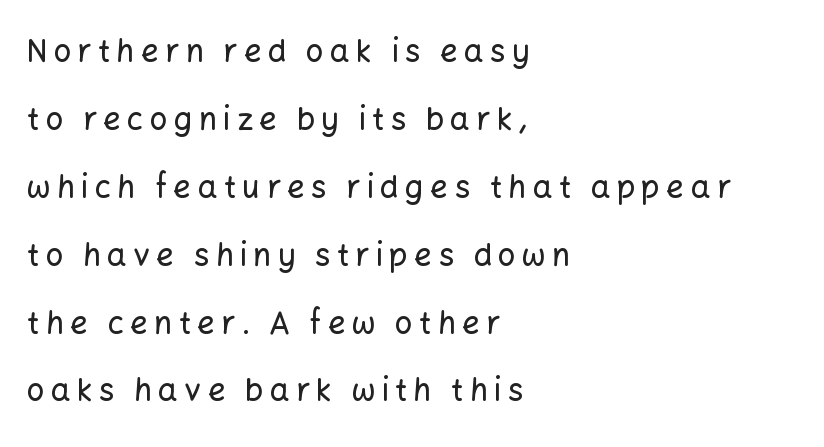
The gap between lines stays unmarked. Horizontal alignment here is leftward, the default for most running prose. Whoever set this chose breathing room over compactness in the vertical rhythm. These lines are rendered in a variable-pitch font. Observe the wide spacing: letters keep a clear distance from each other. Ascenders rise straight up at ninety degrees.
